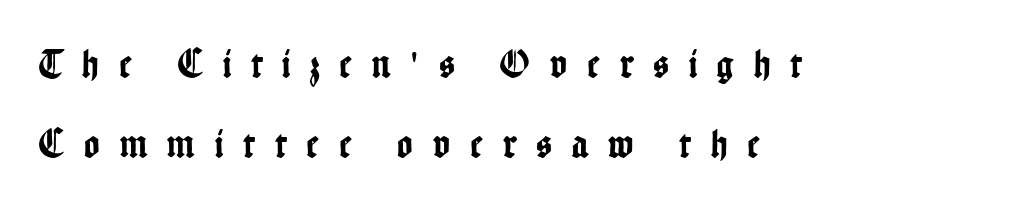
The specimen omits any rule beneath the text block's lines. All the whitespace from short lines collects on the right. The designer went with a sans here, leaving each stem footless. Interline gaps are noticeably wide in this sample. Italic: no, the glyphs are upright roman. Is this a fixed-width face? No — the glyphs have proportional, varying widths.
